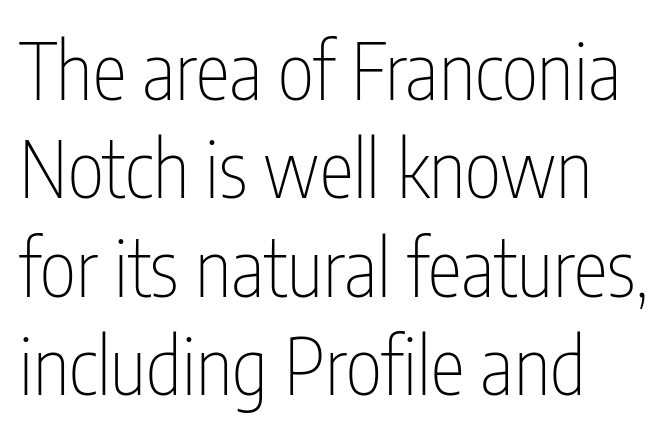
Q: Is the text bold? A: No.
Q: Is the text italic (slanted)? A: No, it is upright.
Q: Is the typeface a serif or a sans-serif typeface? A: Sans-serif.
Q: Is the text underlined? A: No.
Q: How is the paragraph aligned? A: Left-aligned.
Q: Is the spacing between letters normal or unusually wide? A: Normal.
Q: Is the spacing between lines tight, normal or loose? A: Normal.
Q: Width (condensed, normal, or wide)? A: Condensed.
Q: Stroke contrast? A: Low.
Q: x-height? A: Medium.
Q: Monospaced? A: No.
